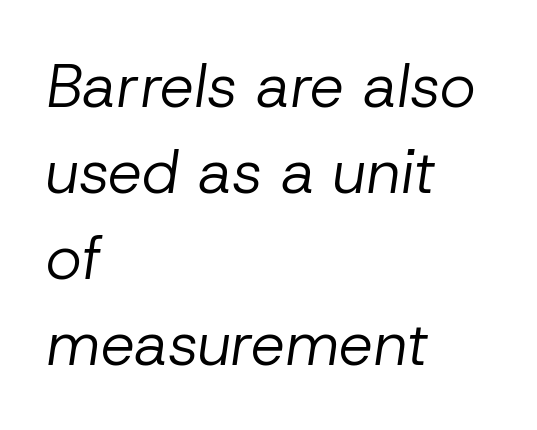
The image shows 61 px regular-weight type, italic (leaning right); set left-aligned, normal line spacing (1.41x), normal letter spacing, not underlined; low stroke contrast and a medium x-height.
